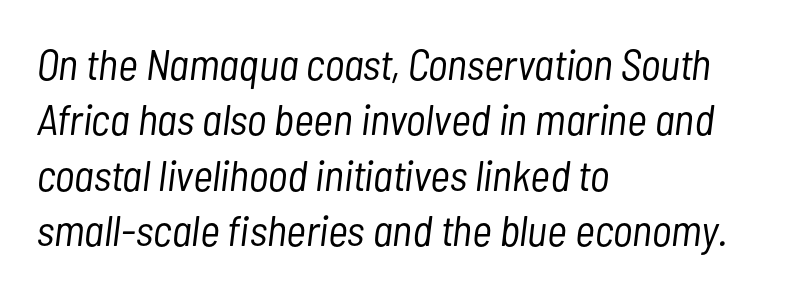
The image shows 43 px light, condensed type, italic (leaning right); set left-aligned, normal line spacing (1.29x), normal letter spacing, not underlined; low stroke contrast and a medium x-height.
